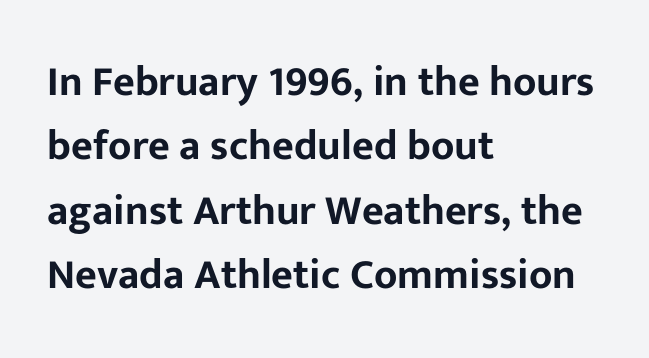
{"serif": "no", "italic": "no", "width": "normal", "stroke_contrast": "low", "x_height": "medium", "monospaced": "no", "underline": "no", "align": "left", "line_spacing": "normal", "line_spacing_ratio": 1.53, "letter_spacing": "normal", "letter_spacing_em": 0.0, "glyph_px": 42}
